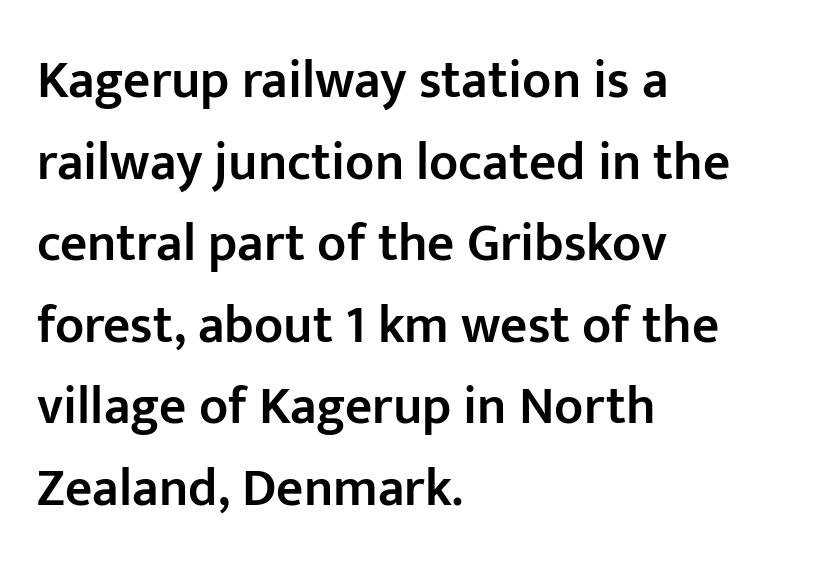
The font is running at a semibold setting, under full bold. Nope, not italic — everything's standing straight. A typesetter would call this proportional, since set widths differ per character. This rendering employs a face without finishing strokes, i.e., a sans-serif. Caption: multi-line text, flush left, ragged right. The gap between lines stays unmarked.
